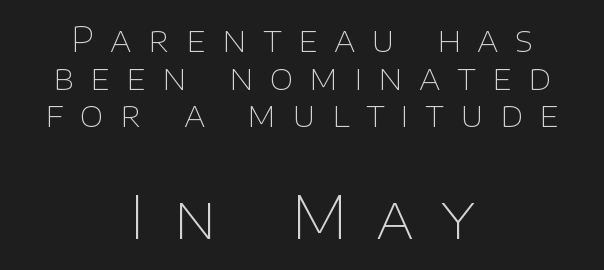
The image shows 60 px thin sans-serif type, upright; set centered, tight line spacing (1.11x), unusually wide letter spacing (+0.48 em), not underlined; the second (bottom) block is 1.76x larger; low stroke contrast and a large x-height.
